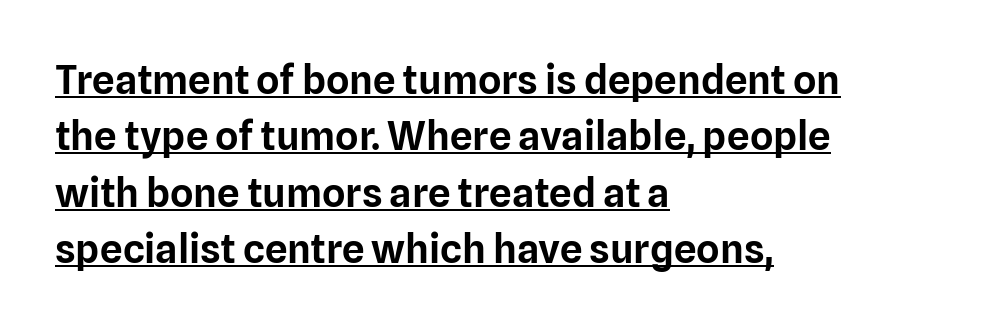
{"serif": "no", "italic": "no", "width": "normal", "stroke_contrast": "low", "x_height": "medium", "monospaced": "no", "underline": "yes", "align": "left", "line_spacing": "normal", "line_spacing_ratio": 1.41, "letter_spacing": "normal", "letter_spacing_em": 0.0, "glyph_px": 40}
